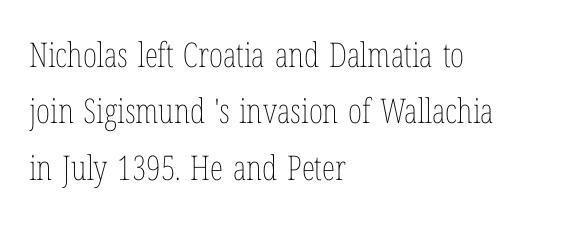
Counters stay open thanks to moderate or lighter strokes. The vertical gap from one line to the next is medium. A typesetter would call this proportional, since set widths differ per character. Layout note: lines flush left.
